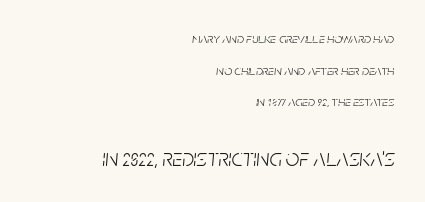
{"italic": "yes", "lean": "right", "slant_degrees": 5, "bold": "no", "underline": "no", "align": "right", "line_spacing": "loose", "line_spacing_ratio": 2.26, "letter_spacing": "normal", "letter_spacing_em": 0.0, "larger_block": "second", "size_ratio": 1.71, "glyph_px": 24}
